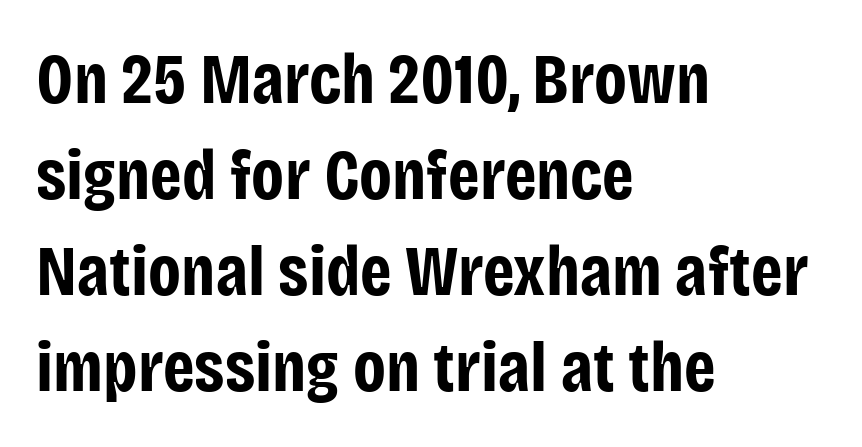
Q: Is the text bold? A: Yes.
Q: Is the text italic (slanted)? A: No, it is upright.
Q: Is the typeface a serif or a sans-serif typeface? A: Sans-serif.
Q: Is the text underlined? A: No.
Q: How is the paragraph aligned? A: Left-aligned.
Q: Is the spacing between letters normal or unusually wide? A: Normal.
Q: Is the spacing between lines tight, normal or loose? A: Normal.
Q: Width (condensed, normal, or wide)? A: Condensed.
Q: Stroke contrast? A: Low.
Q: x-height? A: Large.
Q: Monospaced? A: No.
